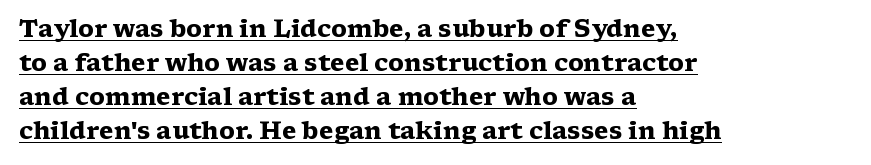
{"italic": "no", "bold": "yes", "underline": "yes", "align": "left", "line_spacing": "normal", "line_spacing_ratio": 1.41, "letter_spacing": "normal", "letter_spacing_em": 0.0, "glyph_px": 24}
